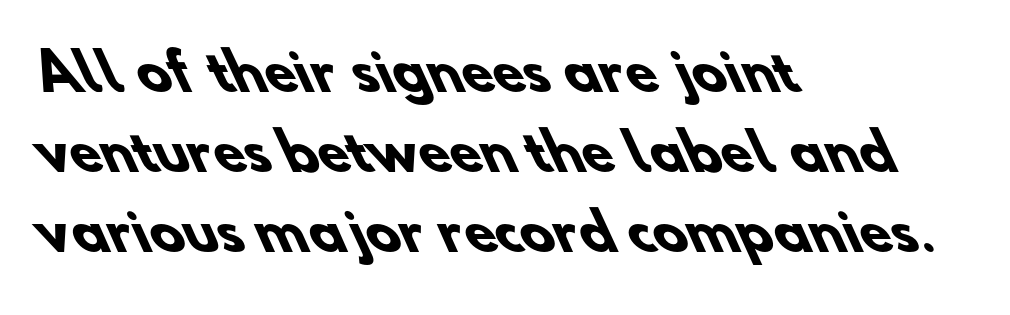
In terms of letterform style, serifs are entirely absent. Look at the stroke-to-counter ratio: heavy, a bold. The paragraph shown leans on its left margin. How would I describe the line gaps? Plain and ordinary. Letter spacing: default.
